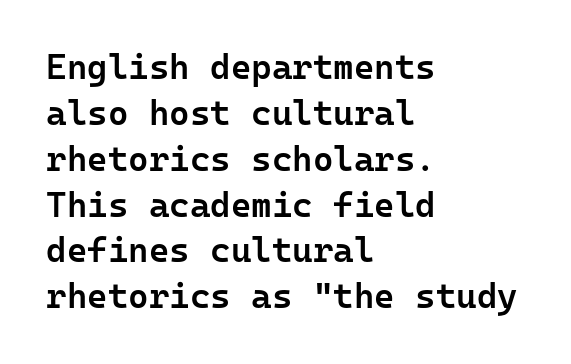
The string is rendered with underlining switched off. The letters sit at their default tracking, neither squeezed nor spread. If you measured baseline to baseline, you'd find a middling distance. Do the letters lean? They stand straight.
